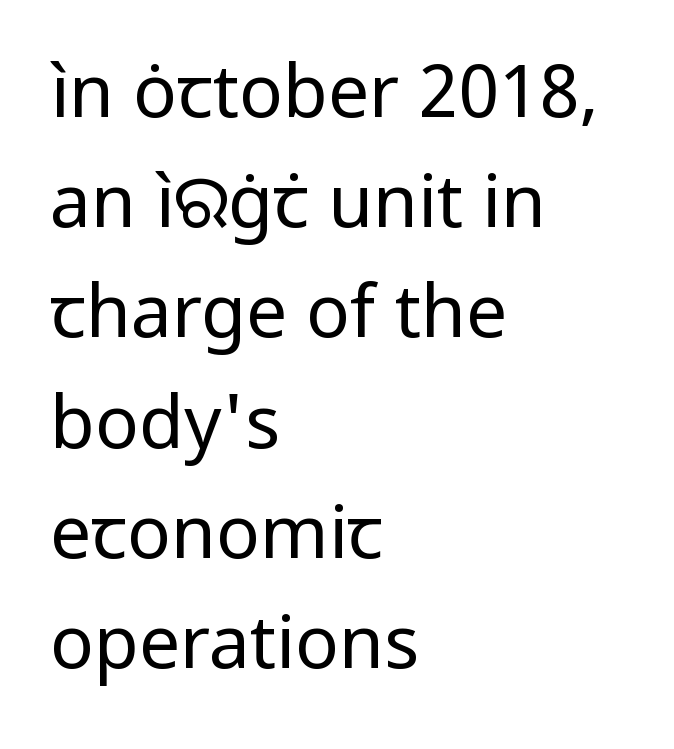
{"serif": "no", "italic": "no", "bold": "no", "weight": "regular", "width": "normal", "stroke_contrast": "low", "x_height": "medium", "monospaced": "no", "underline": "no", "align": "left", "line_spacing": "normal", "line_spacing_ratio": 1.51, "letter_spacing": "normal", "letter_spacing_em": 0.0, "glyph_px": 73}
